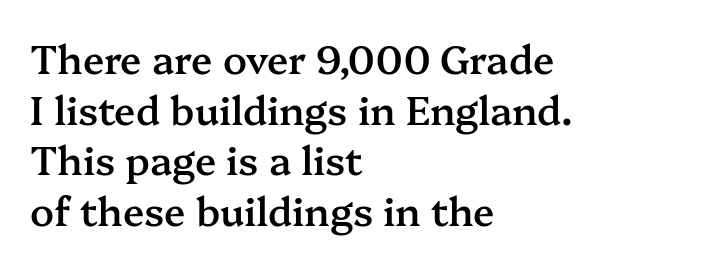
Q: Is the text bold? A: Semi-bold.
Q: Is the text italic (slanted)? A: No, it is upright.
Q: Is the typeface a serif or a sans-serif typeface? A: Serif.
Q: Is the text underlined? A: No.
Q: How is the paragraph aligned? A: Left-aligned.
Q: Is the spacing between letters normal or unusually wide? A: Normal.
Q: Is the spacing between lines tight, normal or loose? A: Normal.
Q: Width (condensed, normal, or wide)? A: Normal.
Q: Stroke contrast? A: Medium.
Q: x-height? A: Medium.
Q: Monospaced? A: No.
